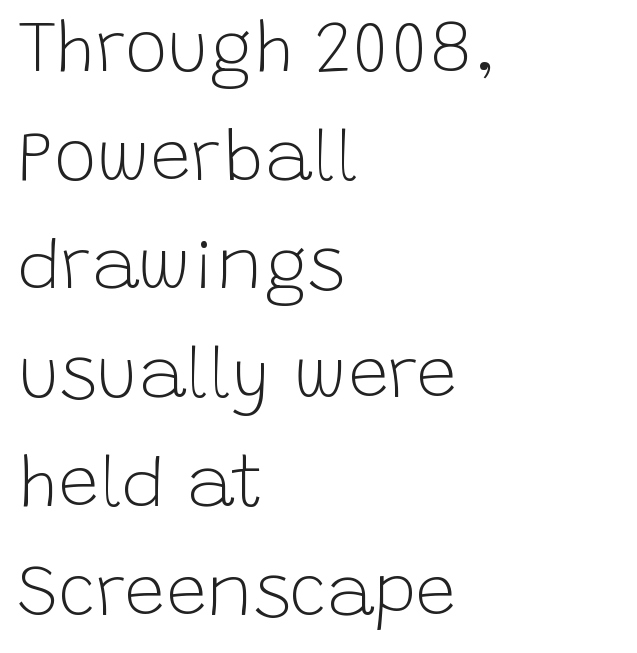
Q: Is the text bold? A: No.
Q: Is the text italic (slanted)? A: No, it is upright.
Q: Is the typeface a serif or a sans-serif typeface? A: Sans-serif.
Q: Is the text underlined? A: No.
Q: How is the paragraph aligned? A: Left-aligned.
Q: Is the spacing between letters normal or unusually wide? A: Normal.
Q: Is the spacing between lines tight, normal or loose? A: Normal.
Q: Width (condensed, normal, or wide)? A: Normal.
Q: Stroke contrast? A: Low.
Q: x-height? A: Large.
Q: Monospaced? A: No.
